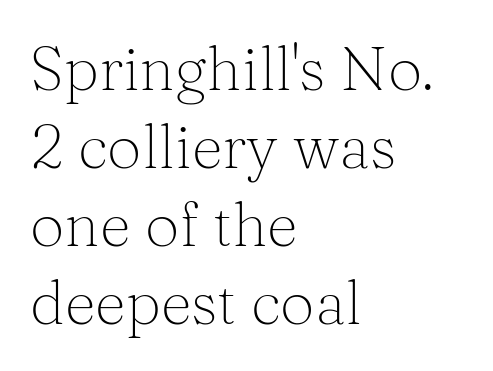
Students, note that the glyphs here touch the page at normal intervals. Regarding leading, the lines here are spaced in the standard way. Glance below the letters and you will spot only blank space. What kind of face is this? One with serifs. Where is the straight margin? On the left.
